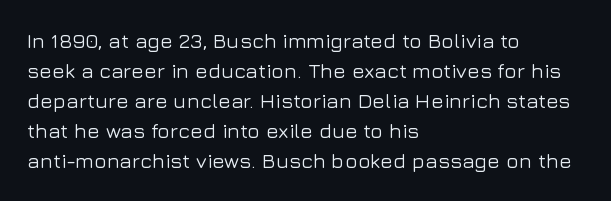
Q: Is the text italic (slanted)? A: No, it is upright.
Q: Is the text underlined? A: No.
Q: How is the paragraph aligned? A: Left-aligned.
Q: Is the spacing between letters normal or unusually wide? A: Normal.
Q: Is the spacing between lines tight, normal or loose? A: Normal.
